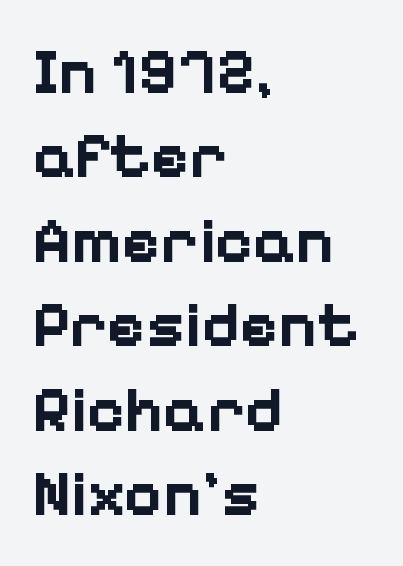
Does the weight exceed regular? Yes, all the way to bold. Between one letter and the next there's only the usual sliver of space. Bare-footed words on every line. The leading is moderate, giving the passage an even texture.
